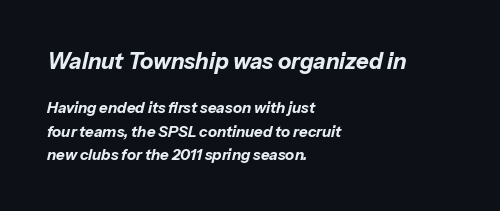
Q: Is the text bold? A: Yes.
Q: Is the text italic (slanted)? A: Yes, it leans right by about 13 degrees.
Q: Is the text underlined? A: No.
Q: How is the paragraph aligned? A: Left-aligned.
Q: Is the spacing between letters normal or unusually wide? A: Normal.
Q: Is the spacing between lines tight, normal or loose? A: Normal.
Q: Which block of text is set in a larger size, the first (top) or the second (bottom)? A: The first (top) one.
